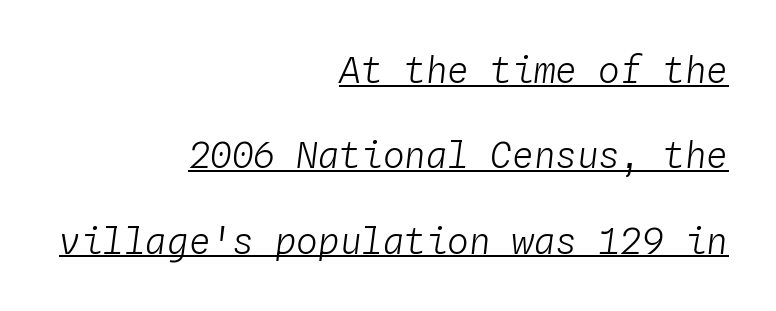
The image shows 36 px light type, italic (leaning right), monospaced; set right-aligned, loose line spacing (2.37x), normal letter spacing, underlined; low stroke contrast and a medium x-height.
